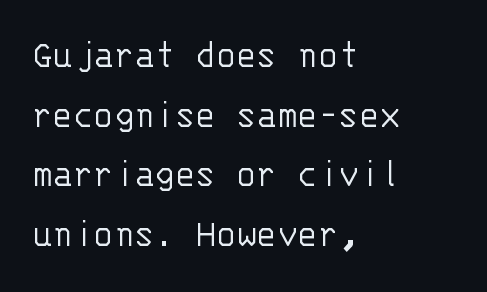
Q: Is the text bold? A: No.
Q: Is the text italic (slanted)? A: No, it is upright.
Q: Is the typeface a serif or a sans-serif typeface? A: Sans-serif.
Q: Is the text underlined? A: No.
Q: How is the paragraph aligned? A: Left-aligned.
Q: Is the spacing between letters normal or unusually wide? A: Normal.
Q: Is the spacing between lines tight, normal or loose? A: Normal.
Q: Width (condensed, normal, or wide)? A: Normal.
Q: Stroke contrast? A: Low.
Q: x-height? A: Large.
Q: Monospaced? A: Yes.
